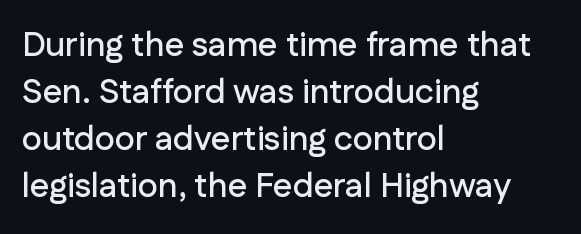
The designer left line spacing at the default. Think of a printed novel: that variable character pitch is what you see here. Ordinary non-slanted type is in use. Words float on clear page, feet unadorned.
